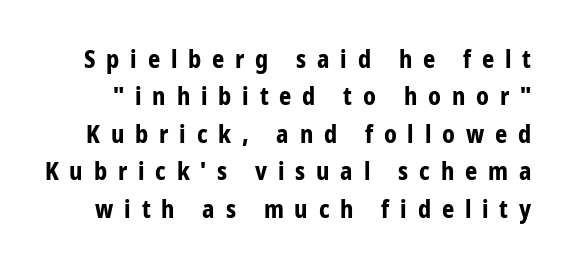
{"italic": "no", "bold": "yes", "underline": "no", "line_spacing": "normal", "line_spacing_ratio": 1.56, "letter_spacing": "wide", "letter_spacing_em": 0.45, "glyph_px": 24}
